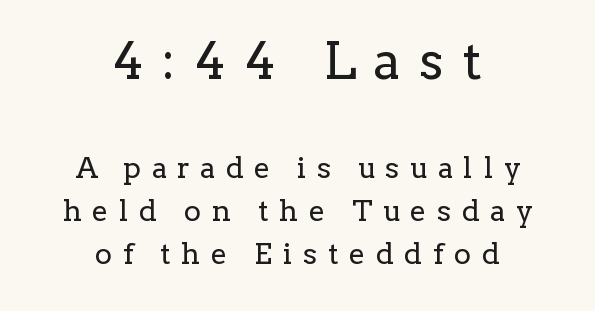
{"serif": "yes", "italic": "no", "bold": "no", "weight": "regular", "width": "normal", "stroke_contrast": "low", "x_height": "medium", "monospaced": "no", "underline": "no", "align": "center", "line_spacing": "normal", "line_spacing_ratio": 1.49, "letter_spacing": "wide", "letter_spacing_em": 0.37, "larger_block": "first", "size_ratio": 1.76, "glyph_px": 51}
